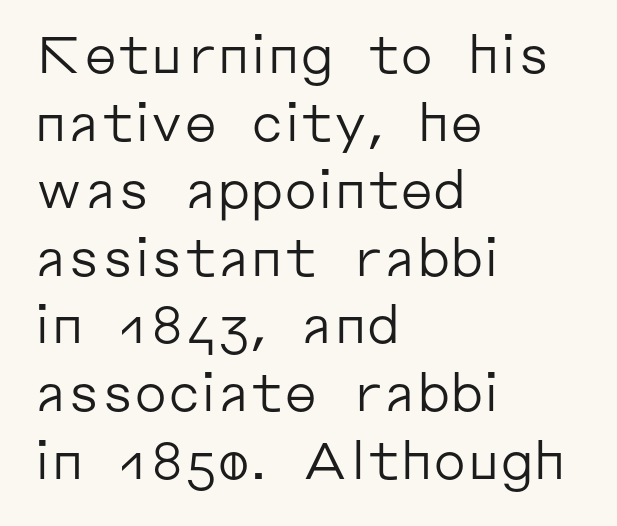
The letterforms sit shoulder to shoulder at normal distance. Stem width sits at or under what a default text font uses. Do the characters align in a grid? No, the font is proportional. Unlike italic type, these characters show no tilt at all. Leftover space on each line is placed entirely after the last word.
